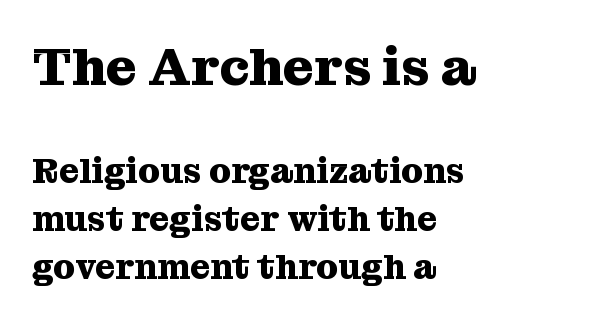
One-word summary of the alignment: left. Varying glyph widths throughout — classic text-font behaviour. The letters are bold, with thick, heavy strokes. Large over small — that's the arrangement of the two blocks here.
